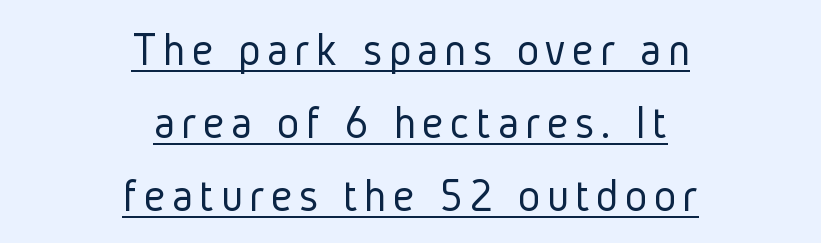
Q: Is the text bold? A: No.
Q: Is the text italic (slanted)? A: No, it is upright.
Q: Is the typeface a serif or a sans-serif typeface? A: Sans-serif.
Q: Is the text underlined? A: Yes.
Q: How is the paragraph aligned? A: Centered.
Q: Is the spacing between lines tight, normal or loose? A: Normal.
Q: Width (condensed, normal, or wide)? A: Condensed.
Q: Stroke contrast? A: Low.
Q: x-height? A: Medium.
Q: Monospaced? A: No.
